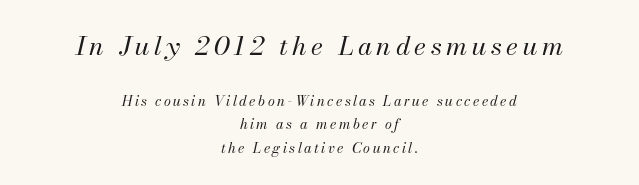
What's the leading like? Ordinary, nothing unusual. The gap between lines stays unmarked. Scale decreases going downward across the two blocks. The text carries the slant typical of an italic or oblique font. A centered setting, common on invitations and titles, is used for this passage. Stems and bowls with no extra thickness — not bold.
